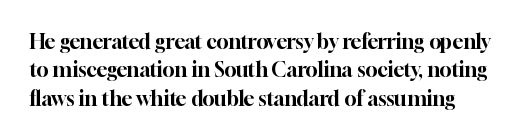
Vertically, the passage feels balanced, rows spaced as you'd expect. Do the letters lean? They stand straight. Beneath every word, the page is bare. Nobody touched the tracking dial on this one.
